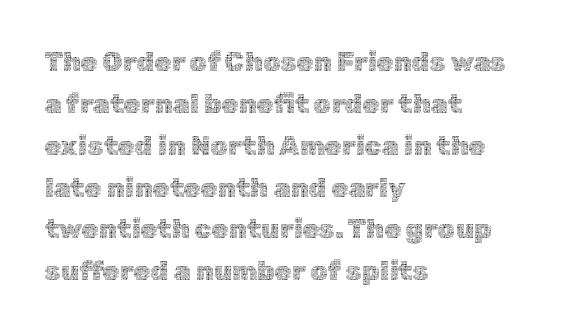
The image shows 27 px text type, upright; set left-aligned, normal line spacing (1.55x), normal letter spacing, not underlined.
